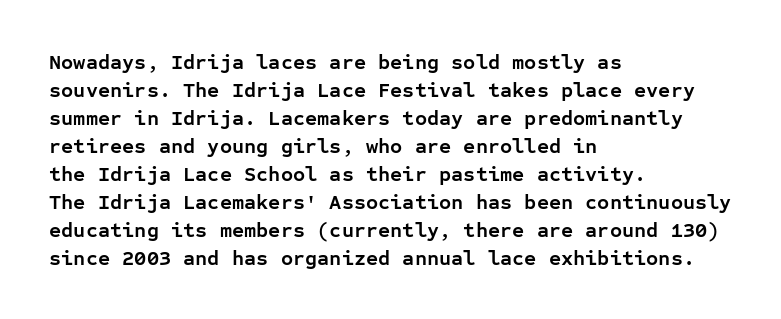
Style check: upright. Reading down the block, your eye returns to a fixed left position each line. This rendering leaves character spacing at its baseline value. Check under the words: just untouched page.
